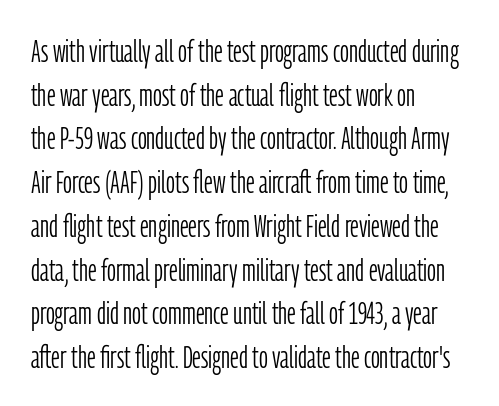
The strokes are not fattened; the text isn't bold. Has an underline been added? It has not. Character widths vary here, with narrow letters taking less room than wide ones. Serif or sans? Sans — the stroke terminals are bare.
